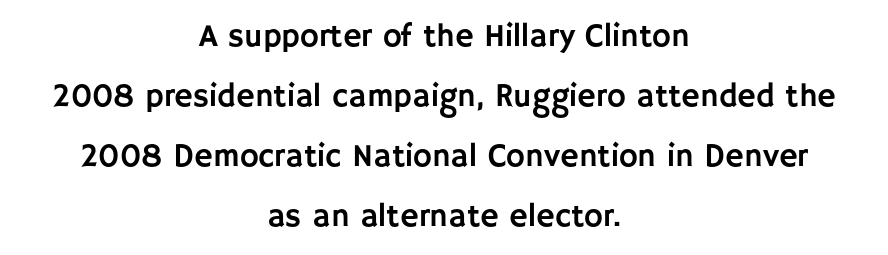
{"serif": "no", "italic": "no", "width": "normal", "stroke_contrast": "low", "x_height": "large", "monospaced": "no", "underline": "no", "align": "center", "line_spacing_ratio": 1.87, "letter_spacing": "normal", "letter_spacing_em": 0.0, "glyph_px": 32}
